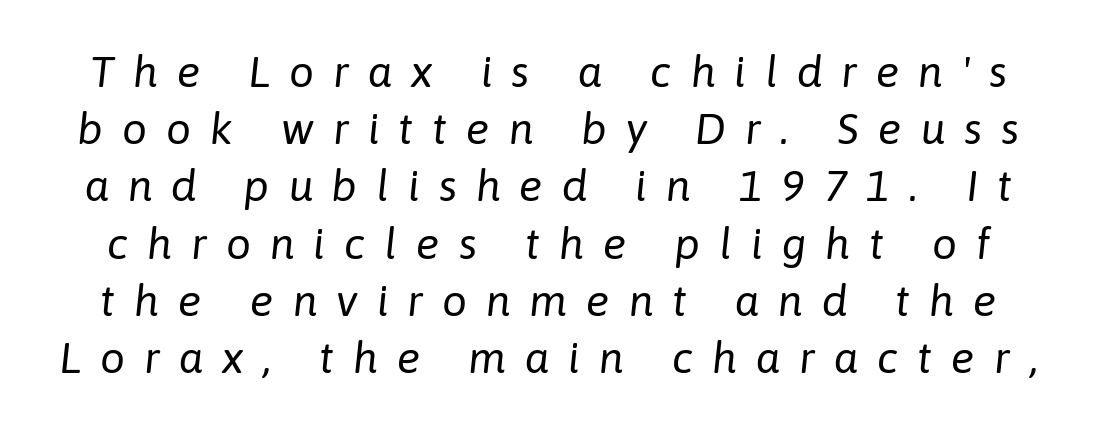
This sample keeps an unexceptional amount of space between lines. The words here are not underlined. Stems and bowls with no extra thickness — not bold. Look at the tracking — it's clearly loosened, letters drifting apart. The letters advance in unequal steps, a hallmark of proportional type.
